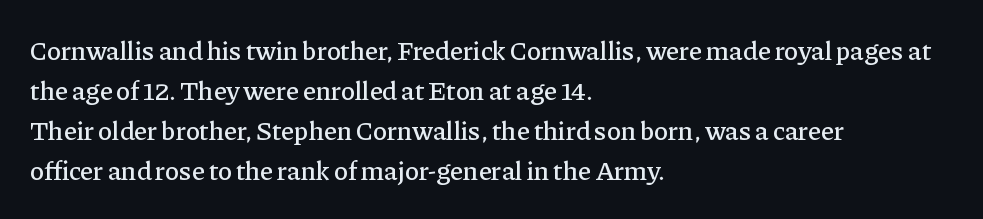
{"italic": "no", "underline": "no", "align": "left", "line_spacing": "normal", "line_spacing_ratio": 1.48, "letter_spacing": "normal", "letter_spacing_em": 0.0, "glyph_px": 27}
